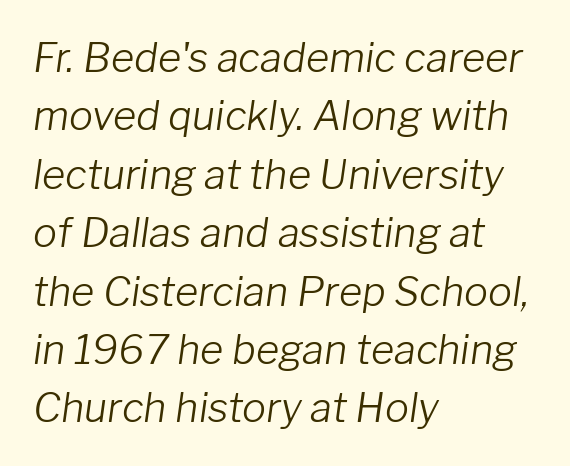
Q: Is the text bold? A: No.
Q: Is the text italic (slanted)? A: Yes, it leans right by about 8 degrees.
Q: Is the text underlined? A: No.
Q: How is the paragraph aligned? A: Left-aligned.
Q: Is the spacing between letters normal or unusually wide? A: Normal.
Q: Is the spacing between lines tight, normal or loose? A: Normal.
Q: Width (condensed, normal, or wide)? A: Normal.
Q: Stroke contrast? A: Low.
Q: x-height? A: Medium.
Q: Monospaced? A: No.
